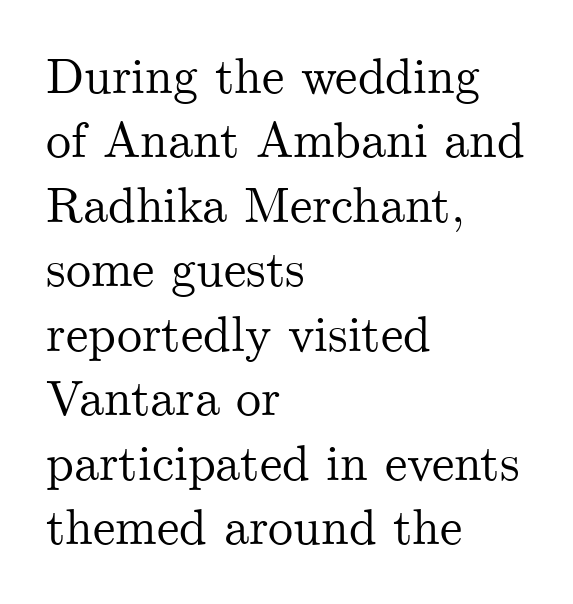
Q: Is the text italic (slanted)? A: No, it is upright.
Q: Is the typeface a serif or a sans-serif typeface? A: Serif.
Q: Is the text underlined? A: No.
Q: How is the paragraph aligned? A: Left-aligned.
Q: Is the spacing between letters normal or unusually wide? A: Normal.
Q: Is the spacing between lines tight, normal or loose? A: Normal.
Q: Width (condensed, normal, or wide)? A: Normal.
Q: Stroke contrast? A: Medium.
Q: x-height? A: Small.
Q: Monospaced? A: No.
